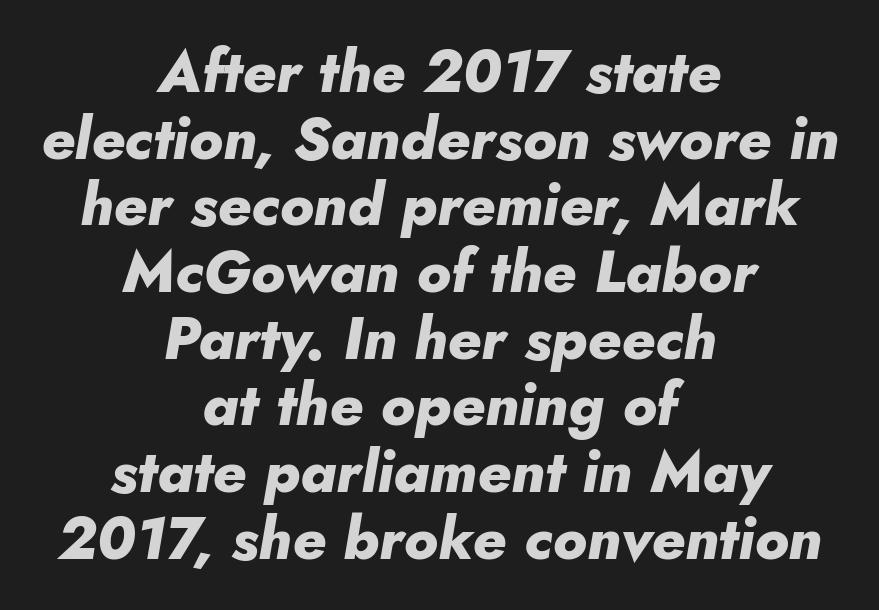
Q: Is the text bold? A: Yes.
Q: Is the text italic (slanted)? A: Yes, it leans right by about 10 degrees.
Q: Is the text underlined? A: No.
Q: How is the paragraph aligned? A: Centered.
Q: Is the spacing between letters normal or unusually wide? A: Normal.
Q: Is the spacing between lines tight, normal or loose? A: Tight.
Q: Width (condensed, normal, or wide)? A: Normal.
Q: Stroke contrast? A: Low.
Q: x-height? A: Small.
Q: Monospaced? A: No.
